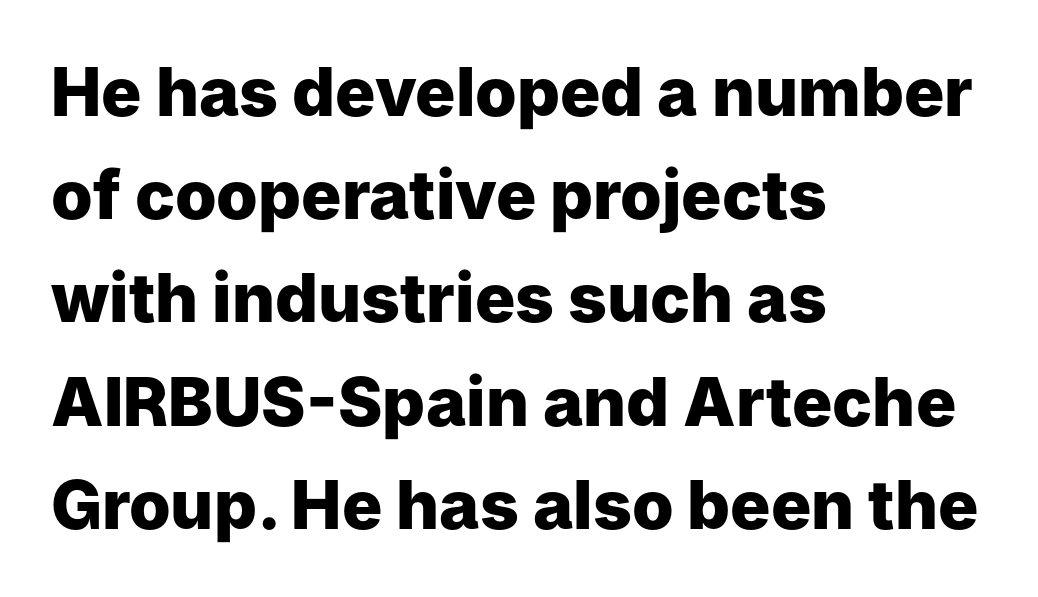
Just letters on the line, the space beneath them empty. The glyphs have the mass of a bold cut. Is there any slant? The stems are plumb. No feet cap the strokes, marking this as sans-serif type. Tracking value appears to be zero — textbook default spacing.
